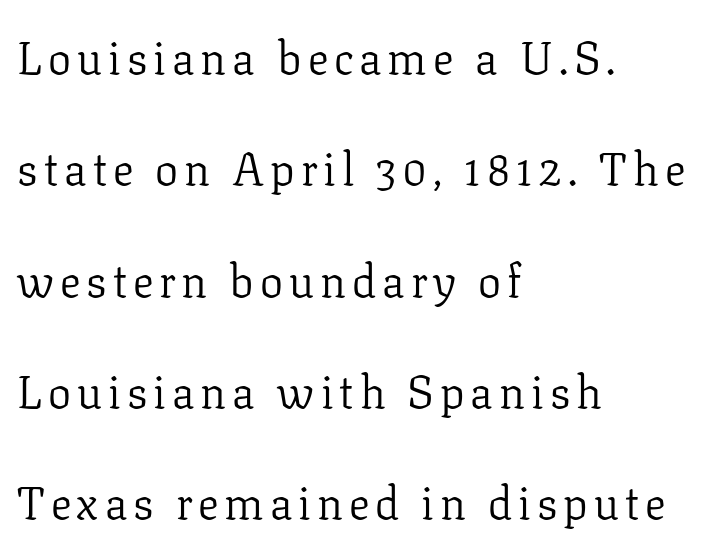
The image shows 46 px light serif type, upright; set left-aligned, loose line spacing (2.42x), not underlined; low stroke contrast and a medium x-height.
